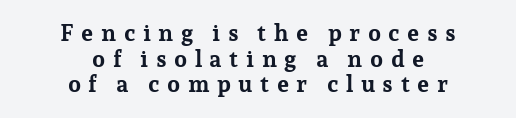
The image shows 23 px bold type, upright; set centered, tight line spacing (1.11x), unusually wide letter spacing (+0.32 em), not underlined.
